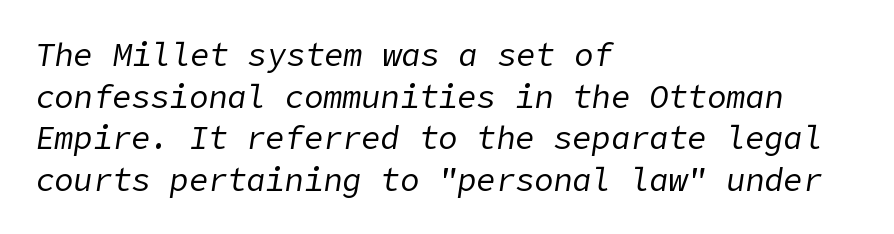
{"italic": "yes", "lean": "right", "slant_degrees": 9, "bold": "no", "weight": "regular", "width": "normal", "stroke_contrast": "low", "x_height": "medium", "underline": "no", "align": "left", "line_spacing": "normal", "line_spacing_ratio": 1.3, "letter_spacing": "normal", "letter_spacing_em": 0.0, "glyph_px": 32}
